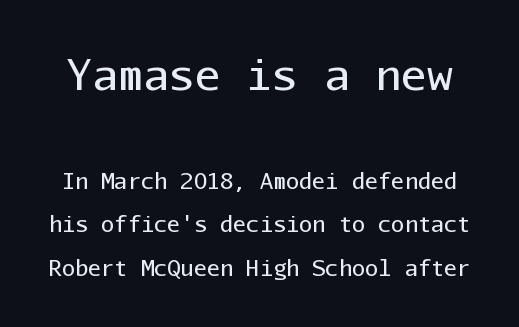
The image shows 43 px regular-weight sans-serif type, upright, monospaced; set loose line spacing (1.98x), normal letter spacing, not underlined; the first (top) block is 1.95x larger; low stroke contrast and a medium x-height.
